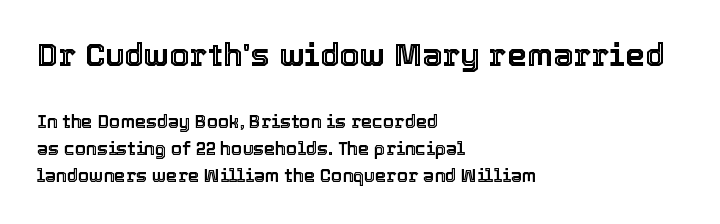
Q: Is the text italic (slanted)? A: No, it is upright.
Q: Is the text underlined? A: No.
Q: How is the paragraph aligned? A: Left-aligned.
Q: Is the spacing between letters normal or unusually wide? A: Normal.
Q: Is the spacing between lines tight, normal or loose? A: Normal.
Q: Which block of text is set in a larger size, the first (top) or the second (bottom)? A: The first (top) one.
Q: Width (condensed, normal, or wide)? A: Normal.
Q: x-height? A: Medium.
Q: Monospaced? A: No.
